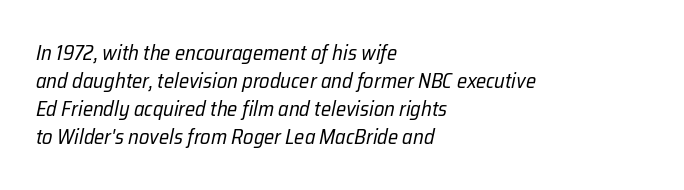
The lines are quadded left. Horizontal bands of white between lines are of average thickness. No extra tracking has been applied to these lines. You can tell it's italic because the verticals aren't actually vertical. Weight: not bold — regular or lighter.
